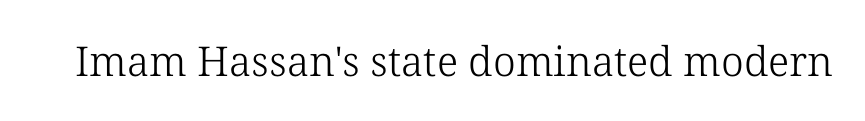
{"serif": "yes", "italic": "no", "bold": "no", "weight": "light", "width": "normal", "stroke_contrast": "low", "x_height": "medium", "monospaced": "no", "underline": "no", "letter_spacing": "normal", "letter_spacing_em": 0.0, "glyph_px": 41}
